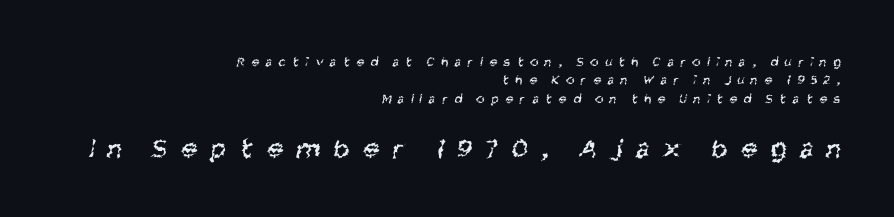
{"serif": "no", "bold": "no", "weight": "regular", "width": "condensed", "stroke_contrast": "medium", "x_height": "large", "monospaced": "no", "underline": "no", "align": "right", "line_spacing": "normal", "line_spacing_ratio": 1.32, "letter_spacing": "wide", "letter_spacing_em": 0.48, "larger_block": "second", "size_ratio": 2.07, "glyph_px": 29}
